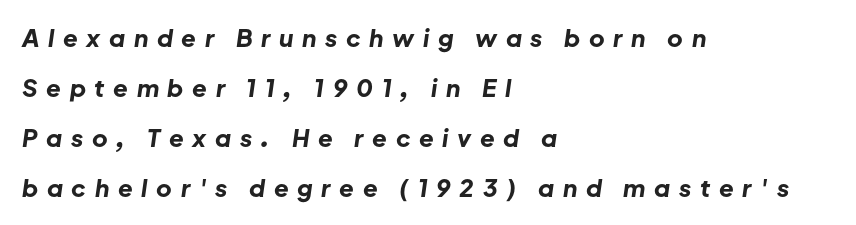
Descender tails drop into unmarked territory. The rendering uses a large line-height, opening up the rows. The tracking jumps out immediately: characters are airy and widely separated. Horizontally, the lines are justified to the leading edge only. This sample uses an oblique cut, with every glyph tilted off the vertical.
